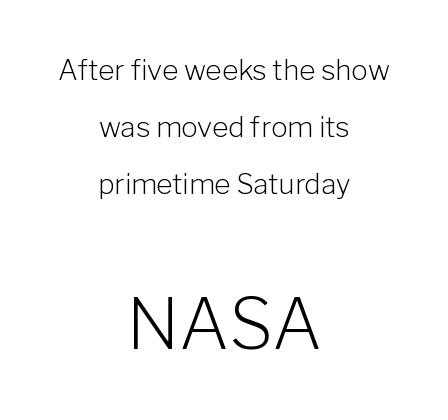
{"serif": "no", "italic": "no", "bold": "no", "weight": "light", "width": "normal", "stroke_contrast": "low", "x_height": "medium", "monospaced": "no", "underline": "no", "align": "center", "line_spacing": "loose", "line_spacing_ratio": 2.04, "letter_spacing": "normal", "letter_spacing_em": 0.0, "larger_block": "second", "size_ratio": 2.54, "glyph_px": 71}
